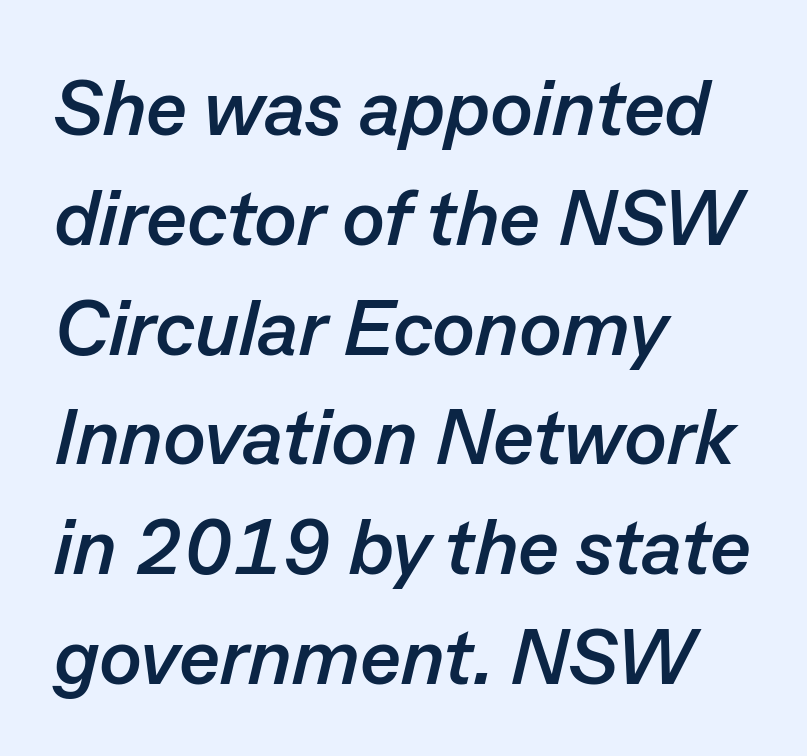
Q: Is the text bold? A: Yes.
Q: Is the text italic (slanted)? A: Yes, it leans right by about 13 degrees.
Q: Is the text underlined? A: No.
Q: How is the paragraph aligned? A: Left-aligned.
Q: Is the spacing between letters normal or unusually wide? A: Normal.
Q: Is the spacing between lines tight, normal or loose? A: Normal.
Q: Width (condensed, normal, or wide)? A: Normal.
Q: Stroke contrast? A: Low.
Q: x-height? A: Medium.
Q: Monospaced? A: No.
